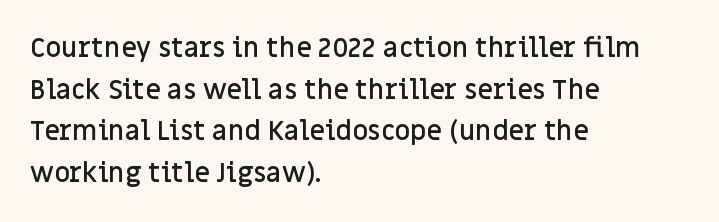
Q: Is the text bold? A: Semi-bold.
Q: Is the text italic (slanted)? A: No, it is upright.
Q: Is the text underlined? A: No.
Q: How is the paragraph aligned? A: Left-aligned.
Q: Is the spacing between letters normal or unusually wide? A: Normal.
Q: Is the spacing between lines tight, normal or loose? A: Normal.
